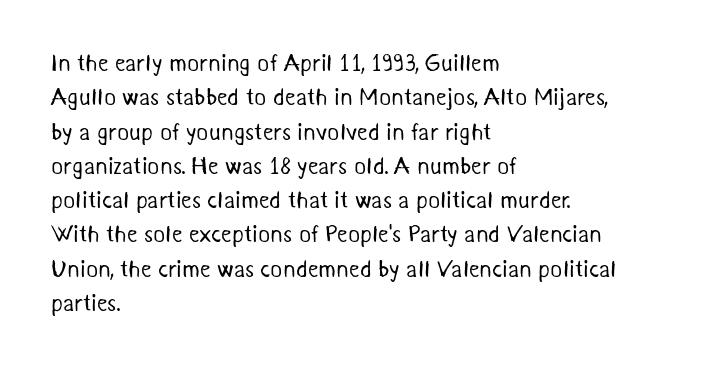
Q: Is the text bold? A: No.
Q: Is the text underlined? A: No.
Q: How is the paragraph aligned? A: Left-aligned.
Q: Is the spacing between letters normal or unusually wide? A: Normal.
Q: Is the spacing between lines tight, normal or loose? A: Normal.
